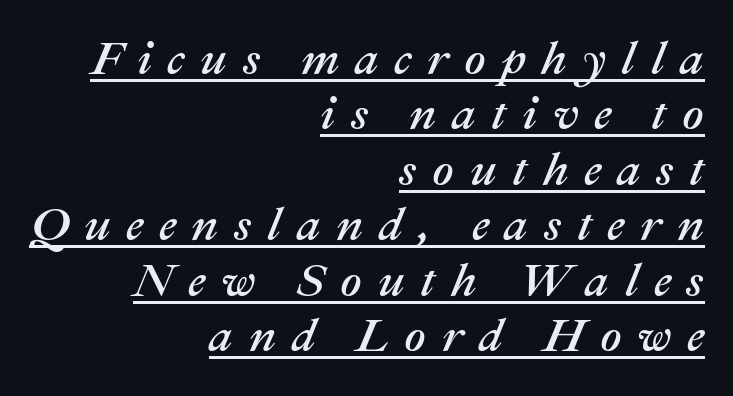
The image shows 47 px text type, italic (leaning right); set right-aligned, line spacing 1.18x, unusually wide letter spacing (+0.33 em), underlined; medium stroke contrast and a medium x-height.
